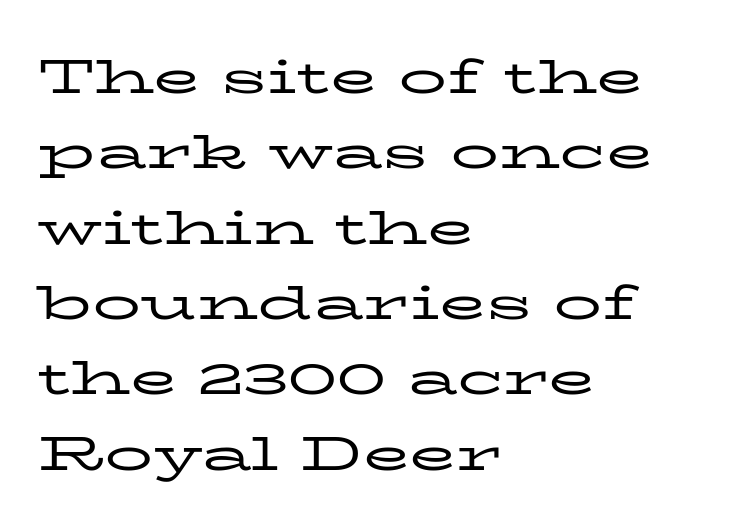
{"serif": "yes", "italic": "no", "bold": "no", "weight": "regular", "width": "wide", "stroke_contrast": "low", "x_height": "medium", "monospaced": "no", "underline": "no", "align": "left", "line_spacing": "normal", "line_spacing_ratio": 1.57, "letter_spacing": "normal", "letter_spacing_em": 0.0, "glyph_px": 48}
